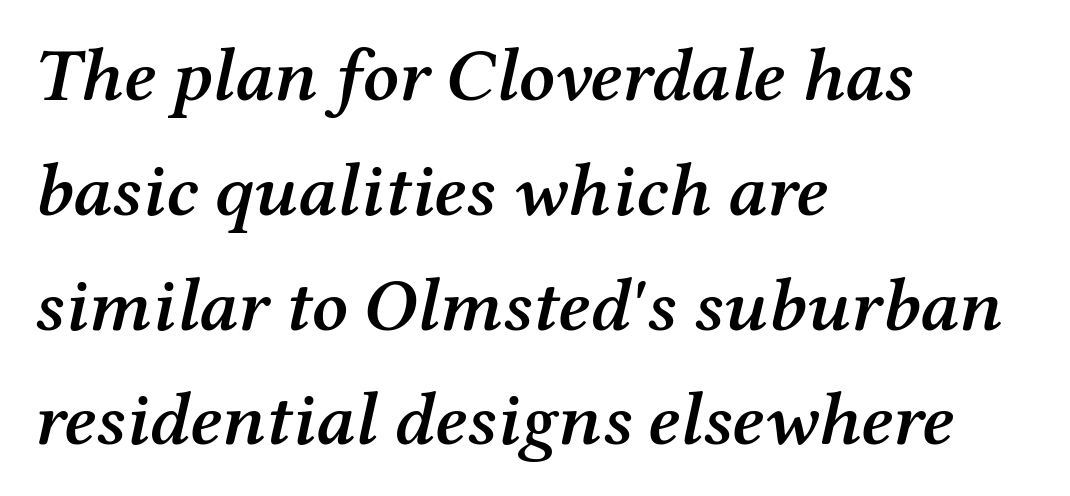
The image shows 76 px semibold serif type, italic (leaning right); set left-aligned, normal line spacing (1.51x), normal letter spacing, not underlined; medium stroke contrast and a medium x-height.
